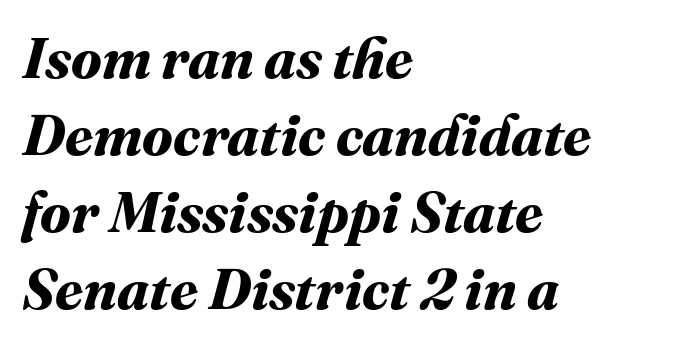
Is the type bold? Yes — the strokes are clearly thick and heavy. Quick note: underline off. Each letter keeps its own natural width here, so spacing adapts to shape. Is there much room between lines? A standard amount, neither cramped nor airy.
